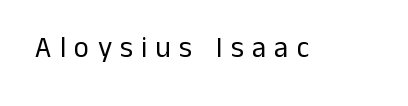
Q: Is the text bold? A: No.
Q: Is the text italic (slanted)? A: No, it is upright.
Q: Is the typeface a serif or a sans-serif typeface? A: Sans-serif.
Q: Is the text underlined? A: No.
Q: Is the spacing between letters normal or unusually wide? A: Unusually wide.
Q: Width (condensed, normal, or wide)? A: Normal.
Q: Stroke contrast? A: Low.
Q: x-height? A: Medium.
Q: Monospaced? A: No.
